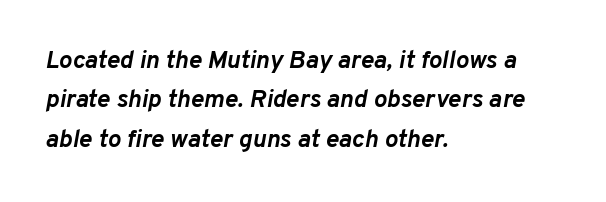
Q: Is the text bold? A: Yes.
Q: Is the text italic (slanted)? A: Yes, it leans right by about 10 degrees.
Q: Is the text underlined? A: No.
Q: How is the paragraph aligned? A: Left-aligned.
Q: Is the spacing between letters normal or unusually wide? A: Normal.
Q: Is the spacing between lines tight, normal or loose? A: Normal.
